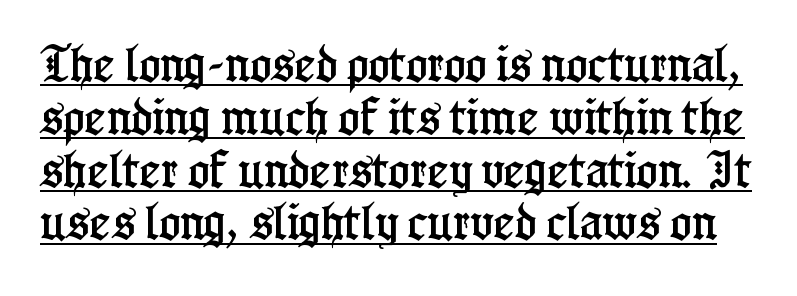
{"serif": "yes", "italic": "no", "width": "condensed", "stroke_contrast": "low", "x_height": "medium", "monospaced": "no", "underline": "yes", "line_spacing": "normal", "line_spacing_ratio": 1.32, "letter_spacing": "normal", "letter_spacing_em": 0.0, "glyph_px": 40}
